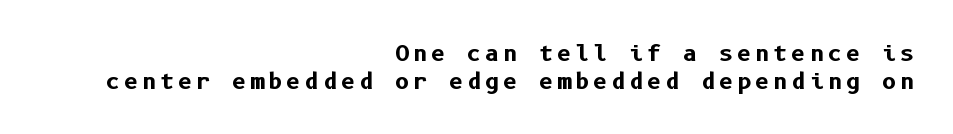
Horizontal bands of white between lines are of average thickness. The rag falls on the left side of this text block. Students, this is bold: see how much ink each stroke carries. The space beneath each line is pristine and unruled. The type sits square on the baseline with zero lean.
